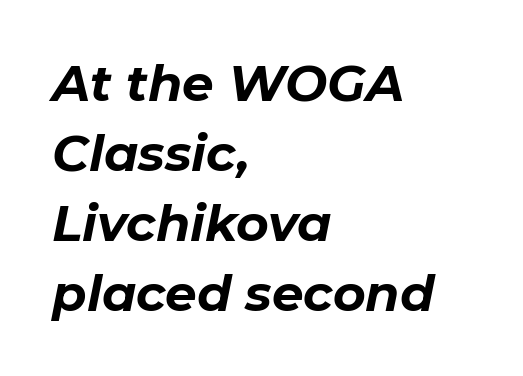
The image shows 50 px bold type, italic (leaning right); set left-aligned, normal line spacing (1.4x), normal letter spacing, not underlined; low stroke contrast and a medium x-height.
